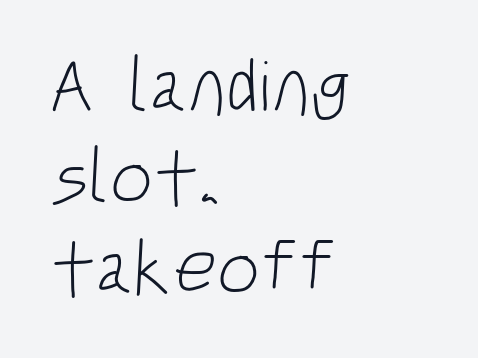
{"serif": "no", "bold": "no", "weight": "light", "width": "condensed", "stroke_contrast": "low", "x_height": "large", "monospaced": "no", "underline": "no", "align": "left", "line_spacing_ratio": 1.2, "letter_spacing": "normal", "letter_spacing_em": 0.0, "glyph_px": 76}
